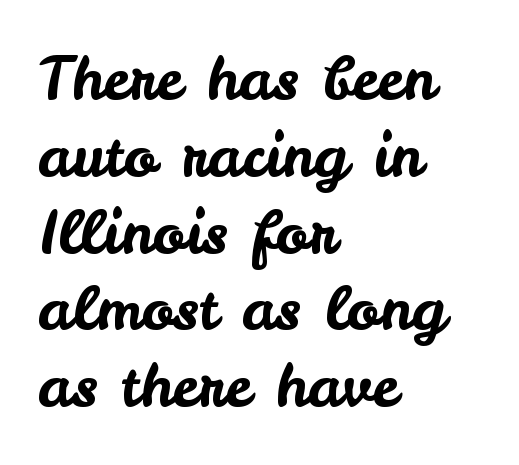
{"serif": "no", "width": "normal", "stroke_contrast": "low", "x_height": "small", "monospaced": "no", "underline": "no", "align": "left", "line_spacing": "normal", "line_spacing_ratio": 1.28, "letter_spacing": "normal", "letter_spacing_em": 0.0, "glyph_px": 60}
